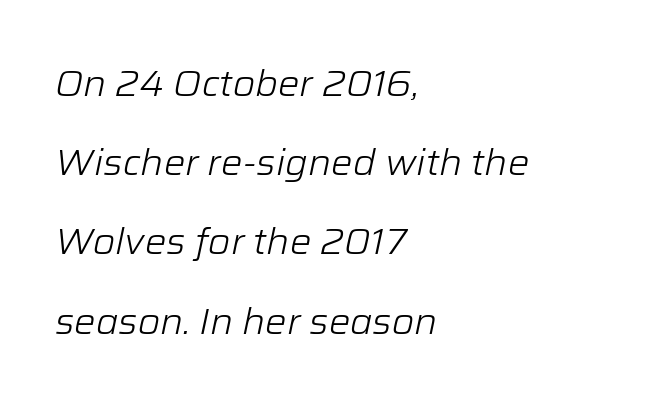
{"italic": "yes", "lean": "right", "slant_degrees": 12, "bold": "no", "weight": "light", "width": "normal", "stroke_contrast": "low", "x_height": "medium", "monospaced": "no", "underline": "no", "align": "left", "line_spacing": "loose", "line_spacing_ratio": 2.2, "letter_spacing": "normal", "letter_spacing_em": 0.0, "glyph_px": 36}
